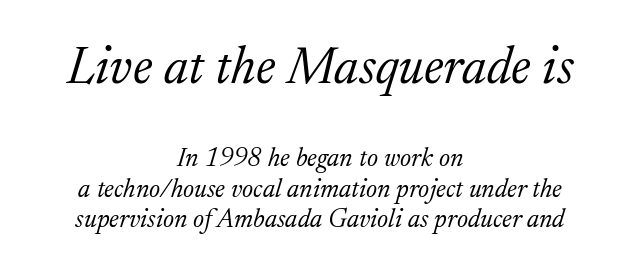
Q: Is the text bold? A: No.
Q: Is the text italic (slanted)? A: Yes, it leans right by about 17 degrees.
Q: Is the typeface a serif or a sans-serif typeface? A: Serif.
Q: Is the text underlined? A: No.
Q: How is the paragraph aligned? A: Centered.
Q: Is the spacing between letters normal or unusually wide? A: Normal.
Q: Which block of text is set in a larger size, the first (top) or the second (bottom)? A: The first (top) one.
Q: Width (condensed, normal, or wide)? A: Normal.
Q: Stroke contrast? A: Low.
Q: x-height? A: Medium.
Q: Monospaced? A: No.
